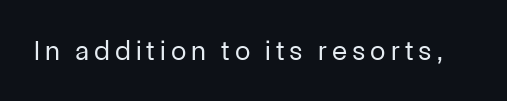
The image shows 28 px regular-weight sans-serif type, upright; set not underlined; low stroke contrast and a medium x-height.
